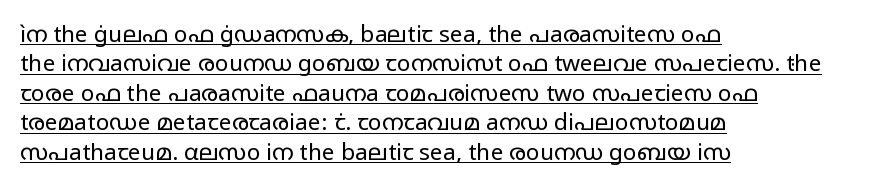
The image shows 23 px text type, upright; set left-aligned, normal line spacing (1.28x), normal letter spacing, underlined.
